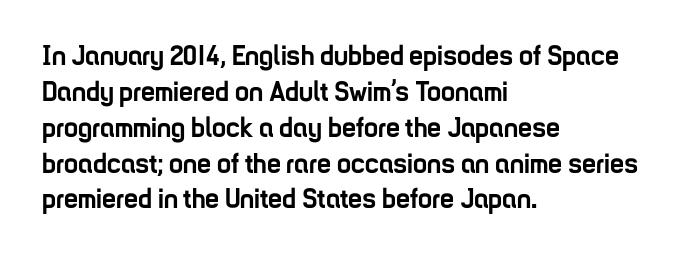
A typesetter would call this proportional, since set widths differ per character. The block of text has a typical density, with ordinary space between rows. Horizontally, the lines are justified to the leading edge only. The area under the type is left untouched. Each word holds together tightly as a unit, with standard inter-letter gaps.
